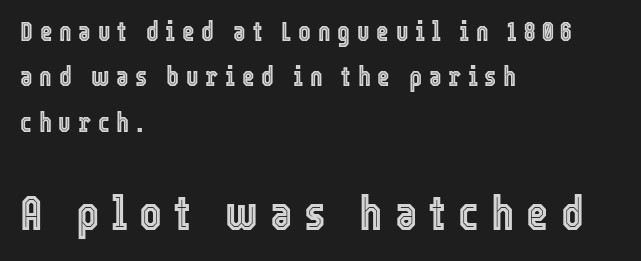
{"italic": "no", "width": "condensed", "x_height": "medium", "monospaced": "no", "underline": "no", "align": "left", "line_spacing": "normal", "line_spacing_ratio": 1.68, "letter_spacing": "wide", "letter_spacing_em": 0.25, "larger_block": "second", "size_ratio": 1.78, "glyph_px": 48}
